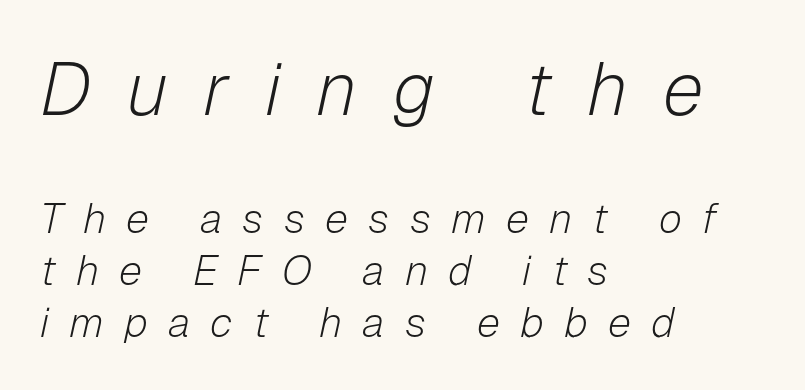
{"italic": "yes", "lean": "right", "slant_degrees": 12, "bold": "no", "weight": "light", "width": "normal", "stroke_contrast": "low", "x_height": "medium", "monospaced": "no", "underline": "no", "align": "left", "line_spacing_ratio": 1.23, "letter_spacing": "wide", "letter_spacing_em": 0.48, "larger_block": "first", "size_ratio": 1.76, "glyph_px": 74}
